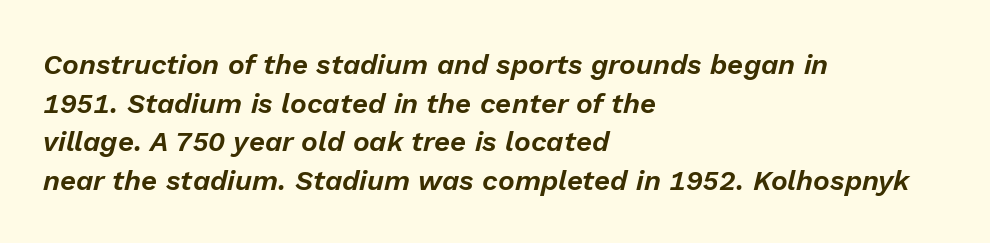
{"italic": "yes", "lean": "right", "slant_degrees": 13, "width": "normal", "stroke_contrast": "low", "x_height": "medium", "monospaced": "no", "underline": "no", "align": "left", "line_spacing": "normal", "line_spacing_ratio": 1.38, "letter_spacing": "normal", "letter_spacing_em": 0.0, "glyph_px": 28}
